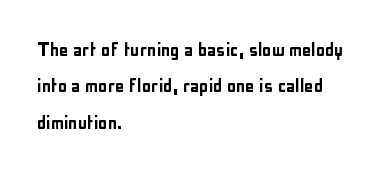
Style check: upright. Honestly, the letter spacing is just normal — you wouldn't notice it. Short and long lines alike share a common starting point at left. Any mark beneath the type? The region is blank. Interline gaps are of average width in this sample.
